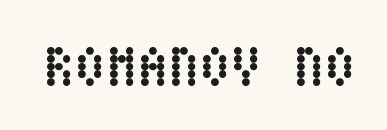
Summary of weight: heavy, a full bold. The line texture is even and compact thanks to regular tracking. Plain, unruled lines of type. A roman cut, with each character standing at attention.
